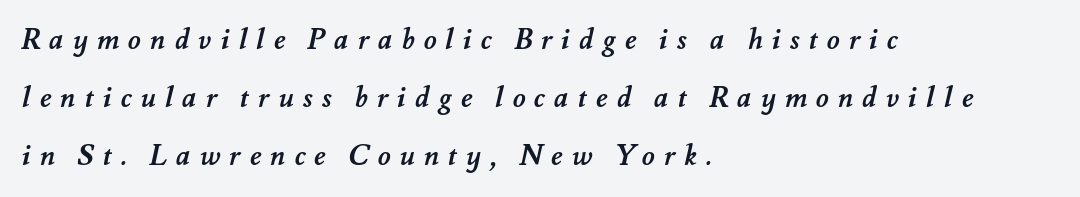
{"bold": "yes", "weight": "semibold", "width": "normal", "stroke_contrast": "medium", "x_height": "small", "monospaced": "no", "underline": "no", "align": "left", "line_spacing": "loose", "line_spacing_ratio": 2.07, "letter_spacing": "wide", "letter_spacing_em": 0.32, "glyph_px": 28}
